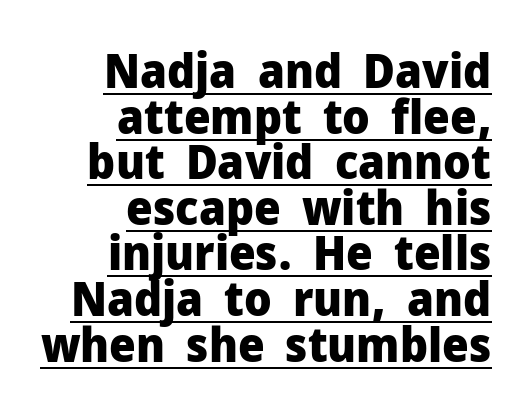
Q: Is the text bold? A: Yes.
Q: Is the text italic (slanted)? A: No, it is upright.
Q: Is the typeface a serif or a sans-serif typeface? A: Sans-serif.
Q: Is the text underlined? A: Yes.
Q: How is the paragraph aligned? A: Right-aligned.
Q: Is the spacing between letters normal or unusually wide? A: Normal.
Q: Is the spacing between lines tight, normal or loose? A: Tight.
Q: Width (condensed, normal, or wide)? A: Normal.
Q: Stroke contrast? A: Low.
Q: x-height? A: Medium.
Q: Monospaced? A: No.
